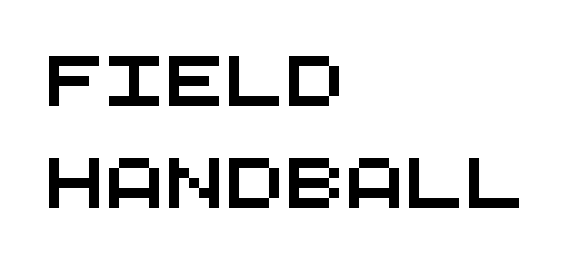
Q: Is the typeface a serif or a sans-serif typeface? A: Sans-serif.
Q: Is the text underlined? A: No.
Q: How is the paragraph aligned? A: Left-aligned.
Q: Is the spacing between letters normal or unusually wide? A: Normal.
Q: Is the spacing between lines tight, normal or loose? A: Loose.
Q: Width (condensed, normal, or wide)? A: Wide.
Q: Stroke contrast? A: Medium.
Q: x-height? A: Large.
Q: Monospaced? A: Yes.
